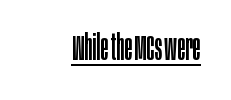
Serif or sans? Sans — the stroke terminals are bare. The rendered words wear a rule along their underside. Standard letterfit; no display-style spreading of the glyphs. Here the designer chose a conventional face with non-uniform glyph widths. The lettering holds an erect, upright posture throughout. Stems and bowls with no extra thickness — not bold.
